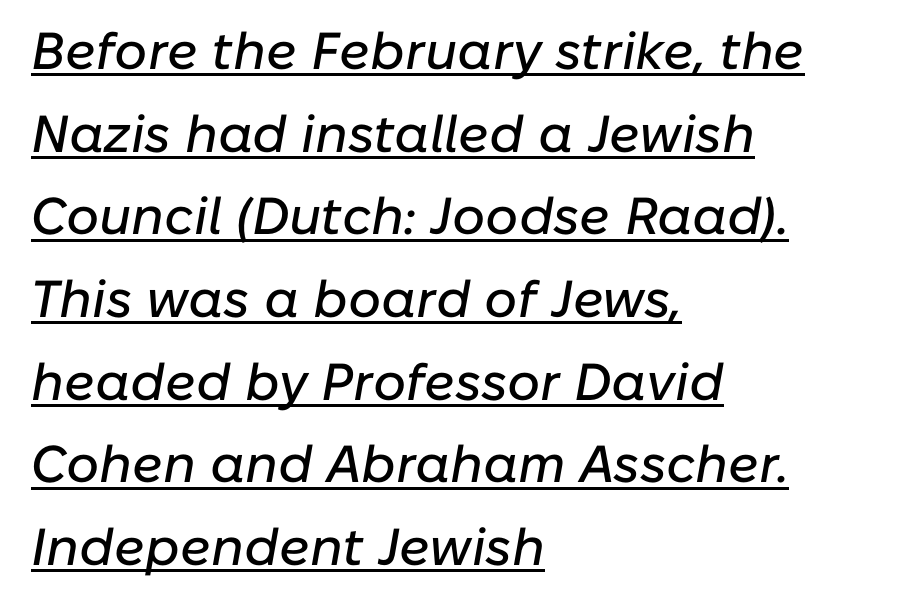
{"italic": "yes", "lean": "right", "slant_degrees": 10, "width": "normal", "stroke_contrast": "low", "x_height": "medium", "monospaced": "no", "underline": "yes", "align": "left", "line_spacing": "normal", "line_spacing_ratio": 1.59, "letter_spacing": "normal", "letter_spacing_em": 0.0, "glyph_px": 52}
